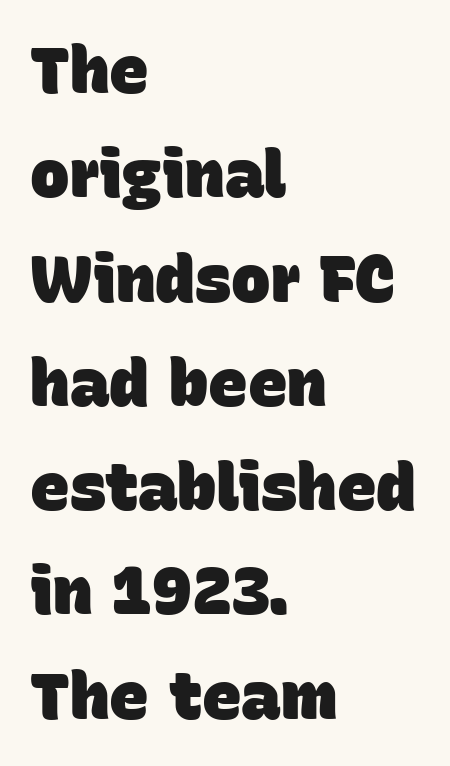
Q: Is the text bold? A: Yes.
Q: Is the typeface a serif or a sans-serif typeface? A: Sans-serif.
Q: Is the text underlined? A: No.
Q: How is the paragraph aligned? A: Left-aligned.
Q: Is the spacing between letters normal or unusually wide? A: Normal.
Q: Is the spacing between lines tight, normal or loose? A: Normal.
Q: Width (condensed, normal, or wide)? A: Normal.
Q: Stroke contrast? A: Low.
Q: x-height? A: Large.
Q: Monospaced? A: No.
